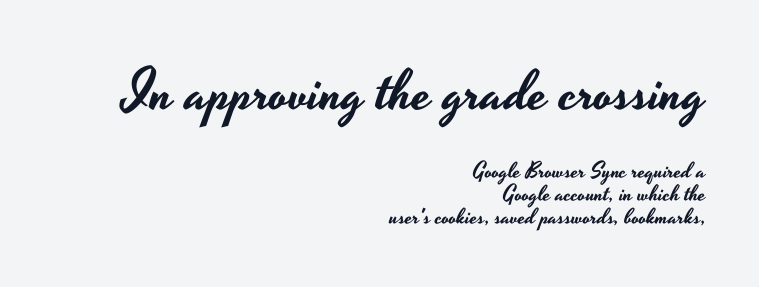
{"serif": "no", "width": "wide", "stroke_contrast": "low", "x_height": "small", "monospaced": "no", "underline": "no", "align": "right", "line_spacing": "tight", "line_spacing_ratio": 1.03, "letter_spacing": "normal", "letter_spacing_em": 0.0, "larger_block": "first", "size_ratio": 2.55, "glyph_px": 56}
